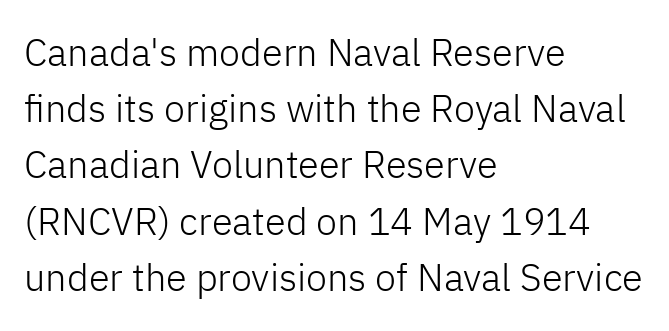
The image shows 38 px light sans-serif type, upright; set left-aligned, normal line spacing (1.48x), normal letter spacing, not underlined; low stroke contrast and a medium x-height.
